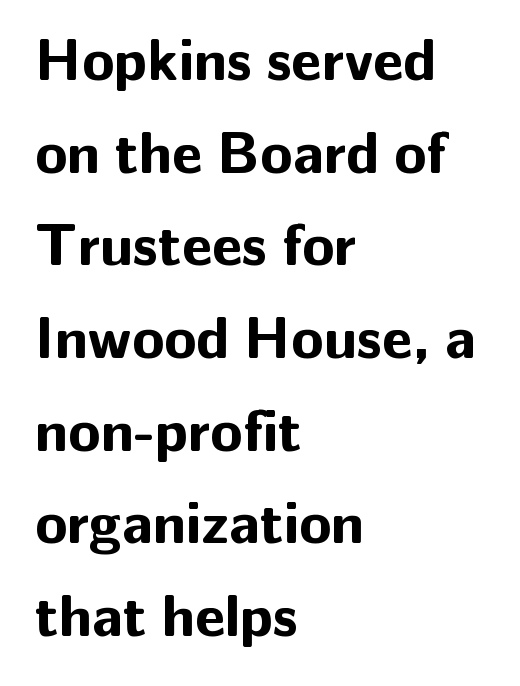
Q: Is the text bold? A: Yes.
Q: Is the text italic (slanted)? A: No, it is upright.
Q: Is the typeface a serif or a sans-serif typeface? A: Sans-serif.
Q: Is the text underlined? A: No.
Q: How is the paragraph aligned? A: Left-aligned.
Q: Is the spacing between letters normal or unusually wide? A: Normal.
Q: Is the spacing between lines tight, normal or loose? A: Normal.
Q: Width (condensed, normal, or wide)? A: Normal.
Q: Stroke contrast? A: Low.
Q: x-height? A: Medium.
Q: Monospaced? A: No.
